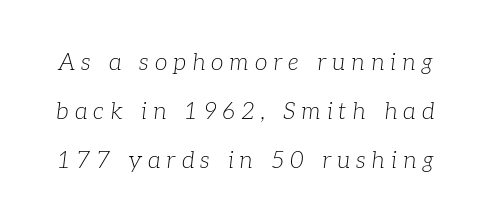
Q: Is the text bold? A: No.
Q: Is the text italic (slanted)? A: Yes, it leans right by about 7 degrees.
Q: Is the text underlined? A: No.
Q: Is the spacing between letters normal or unusually wide? A: Unusually wide.
Q: Is the spacing between lines tight, normal or loose? A: Loose.
